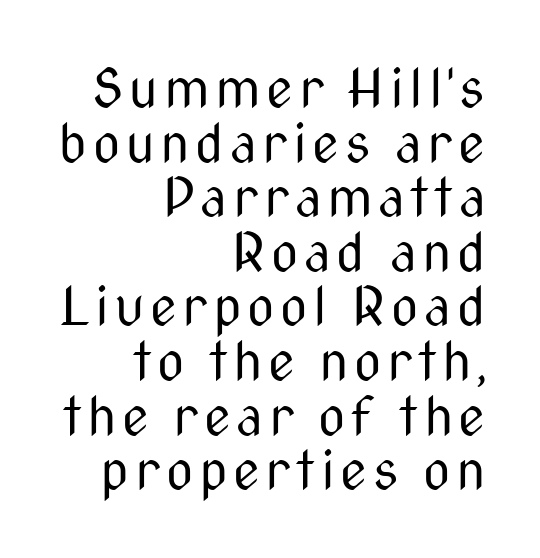
Q: Is the text bold? A: No.
Q: Is the text italic (slanted)? A: No, it is upright.
Q: Is the typeface a serif or a sans-serif typeface? A: Sans-serif.
Q: Is the text underlined? A: No.
Q: How is the paragraph aligned? A: Right-aligned.
Q: Is the spacing between lines tight, normal or loose? A: Tight.
Q: Width (condensed, normal, or wide)? A: Condensed.
Q: Stroke contrast? A: Medium.
Q: x-height? A: Medium.
Q: Monospaced? A: No.
